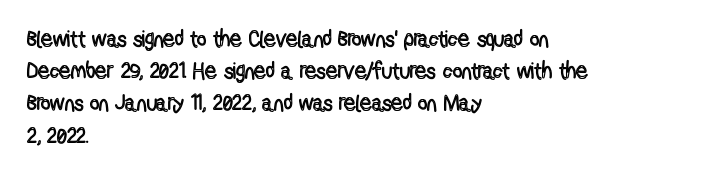
Q: Is the text italic (slanted)? A: No, it is upright.
Q: Is the text underlined? A: No.
Q: How is the paragraph aligned? A: Left-aligned.
Q: Is the spacing between letters normal or unusually wide? A: Normal.
Q: Is the spacing between lines tight, normal or loose? A: Normal.
